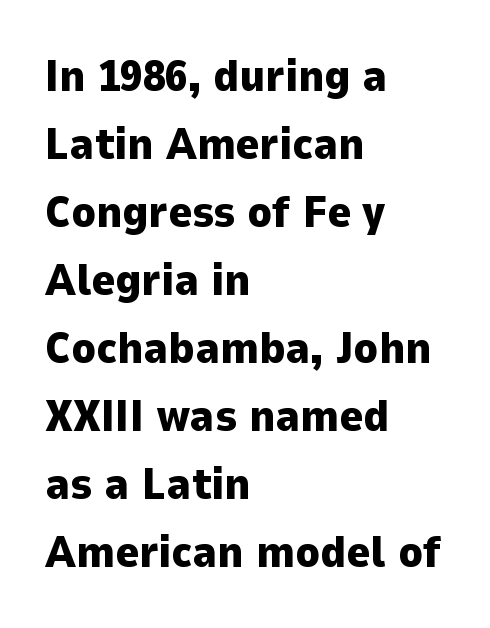
{"serif": "no", "italic": "no", "bold": "yes", "weight": "heavy", "width": "normal", "stroke_contrast": "low", "x_height": "medium", "monospaced": "no", "underline": "no", "align": "left", "line_spacing": "normal", "line_spacing_ratio": 1.51, "letter_spacing": "normal", "letter_spacing_em": 0.0, "glyph_px": 45}
